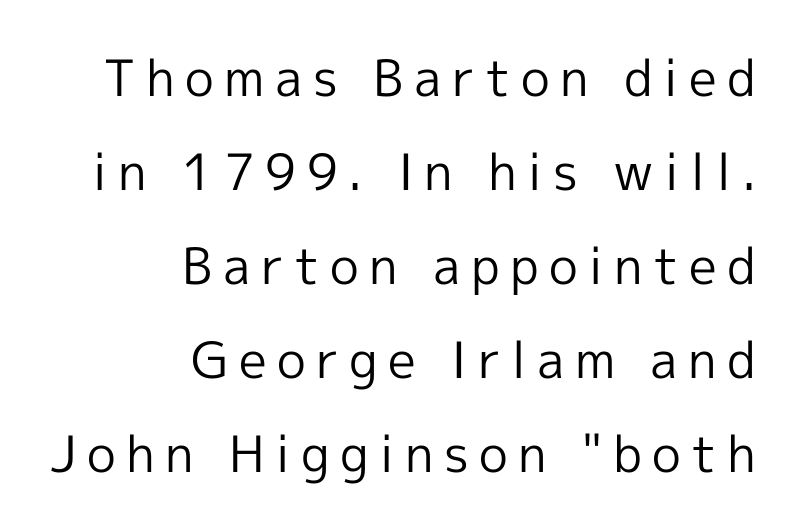
The image shows 50 px regular-weight sans-serif type, upright; set right-aligned, line spacing 1.88x, unusually wide letter spacing (+0.21 em), not underlined; a medium x-height.
